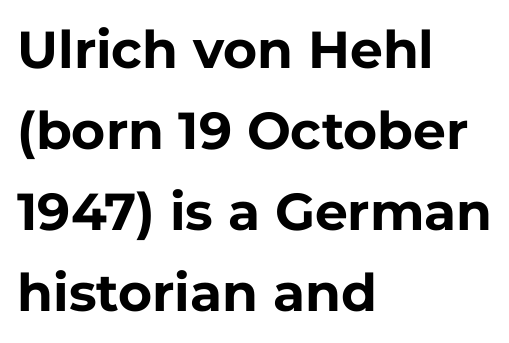
{"serif": "no", "italic": "no", "bold": "yes", "weight": "bold", "width": "normal", "stroke_contrast": "low", "x_height": "medium", "monospaced": "no", "underline": "no", "align": "left", "line_spacing": "normal", "line_spacing_ratio": 1.56, "letter_spacing": "normal", "letter_spacing_em": 0.0, "glyph_px": 52}
